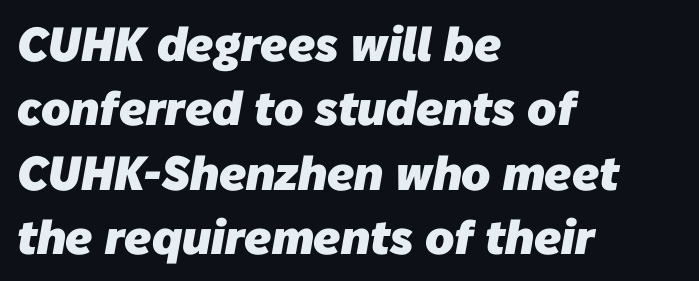
{"serif": "no", "bold": "yes", "weight": "heavy", "width": "normal", "stroke_contrast": "low", "x_height": "medium", "monospaced": "no", "underline": "no", "align": "left", "line_spacing": "normal", "line_spacing_ratio": 1.34, "letter_spacing": "normal", "letter_spacing_em": 0.0, "glyph_px": 48}
